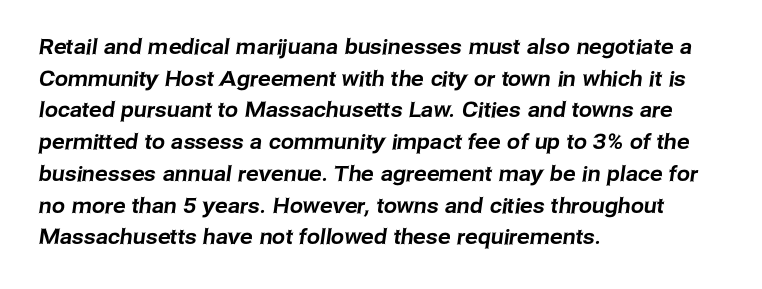
Q: Is the text underlined? A: No.
Q: How is the paragraph aligned? A: Left-aligned.
Q: Is the spacing between letters normal or unusually wide? A: Normal.
Q: Is the spacing between lines tight, normal or loose? A: Normal.
